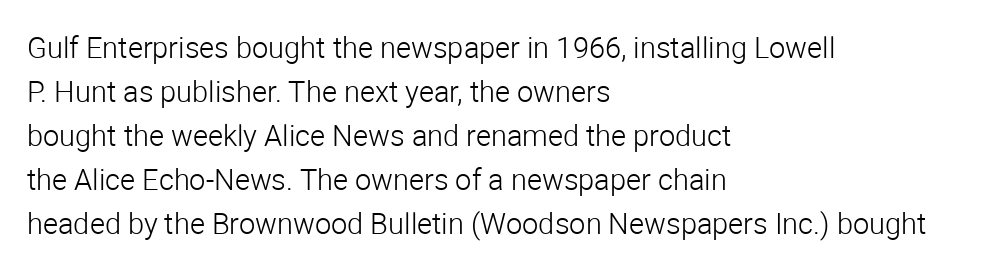
This sample has the flowing, uneven cadence of proportional lettering. Rule under the text: the space is simply empty. Unbolded letterforms with no extra heft. Whoever set this chose a conventional vertical rhythm. The rendering keeps characters at their native spacing. Do the letters lean? They stand straight.
